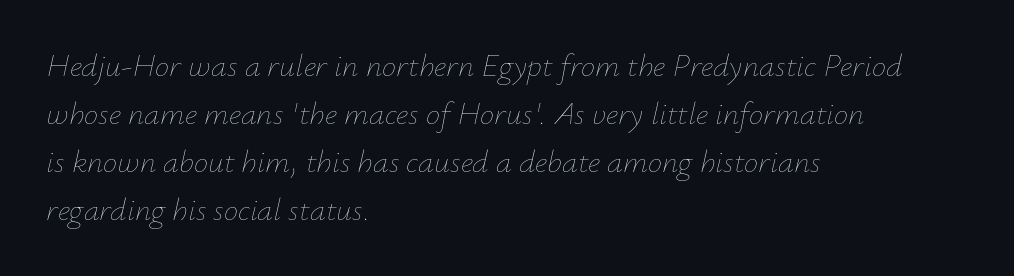
Q: Is the text bold? A: No.
Q: Is the text italic (slanted)? A: Yes, it leans right by about 12 degrees.
Q: Is the text underlined? A: No.
Q: How is the paragraph aligned? A: Left-aligned.
Q: Is the spacing between letters normal or unusually wide? A: Normal.
Q: Is the spacing between lines tight, normal or loose? A: Normal.
Q: Width (condensed, normal, or wide)? A: Normal.
Q: Stroke contrast? A: Low.
Q: x-height? A: Small.
Q: Monospaced? A: No.
